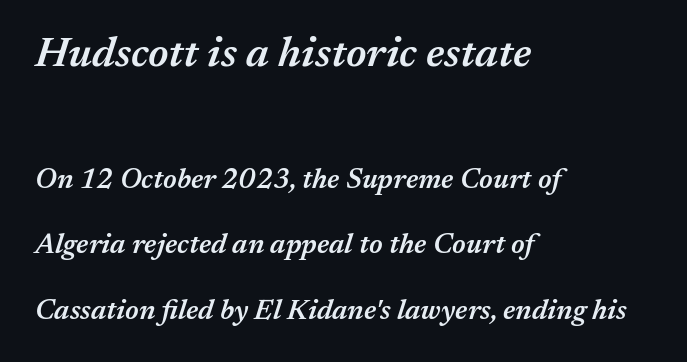
{"italic": "yes", "lean": "right", "slant_degrees": 17, "bold": "semi", "weight": "semibold", "width": "normal", "stroke_contrast": "medium", "x_height": "medium", "monospaced": "no", "underline": "no", "align": "left", "line_spacing": "loose", "line_spacing_ratio": 2.34, "letter_spacing": "normal", "letter_spacing_em": 0.0, "larger_block": "first", "size_ratio": 1.5, "glyph_px": 42}
